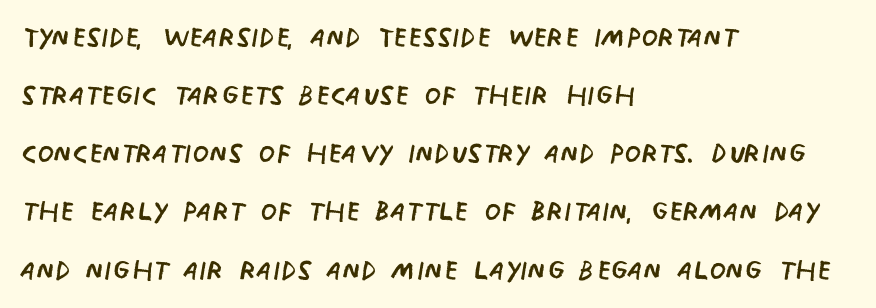
Horizontal bands of white between lines are of average thickness. The setting favours the left margin, as ordinary paragraphs usually do. Nobody drew a line under any word here. Observe the ordinary spacing: letters are neighbours, not strangers. You could not count columns in this text — the font is proportionally spaced.
